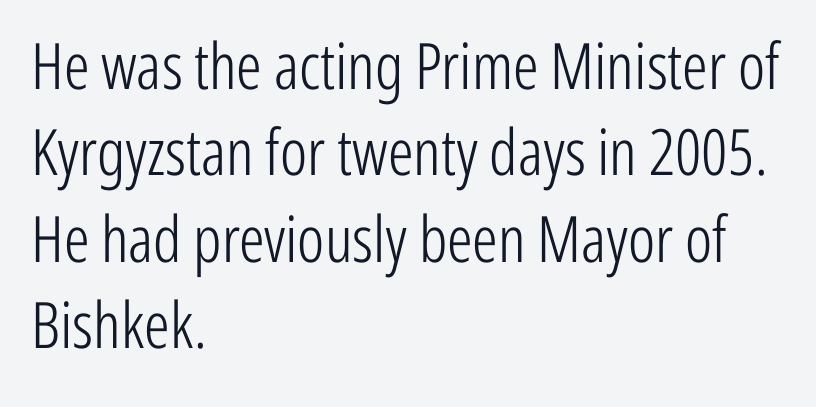
Q: Is the text bold? A: No.
Q: Is the text italic (slanted)? A: No, it is upright.
Q: Is the typeface a serif or a sans-serif typeface? A: Sans-serif.
Q: Is the text underlined? A: No.
Q: How is the paragraph aligned? A: Left-aligned.
Q: Is the spacing between letters normal or unusually wide? A: Normal.
Q: Is the spacing between lines tight, normal or loose? A: Normal.
Q: Width (condensed, normal, or wide)? A: Condensed.
Q: Stroke contrast? A: Low.
Q: x-height? A: Medium.
Q: Monospaced? A: No.
